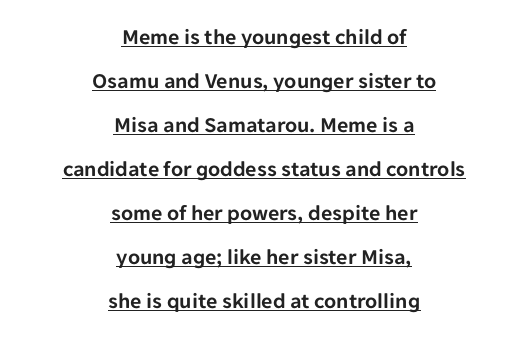
Q: Is the text italic (slanted)? A: No, it is upright.
Q: Is the text underlined? A: Yes.
Q: How is the paragraph aligned? A: Centered.
Q: Is the spacing between letters normal or unusually wide? A: Normal.
Q: Is the spacing between lines tight, normal or loose? A: Loose.
